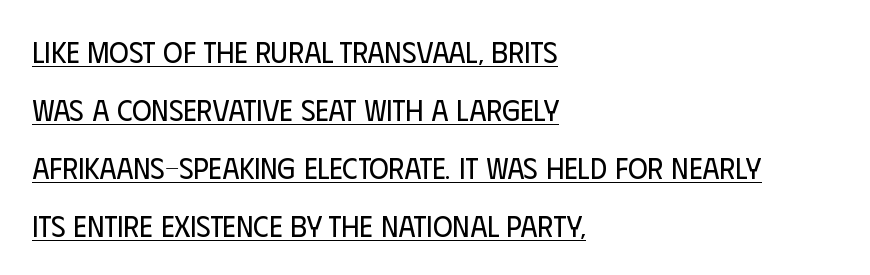
Each new line begins a long way beneath the previous one. No heavy texture on the line: the type isn't bold. Quick note: not italic, upright. Caption: lettering with a line underneath. You could not count columns in this text — the font is proportionally spaced.
